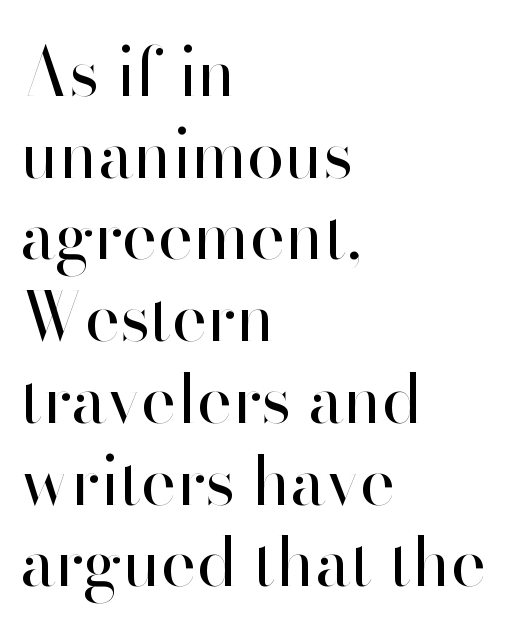
{"serif": "no", "italic": "no", "bold": "no", "weight": "regular", "width": "normal", "stroke_contrast": "high", "x_height": "small", "monospaced": "no", "underline": "no", "align": "left", "line_spacing_ratio": 1.22, "letter_spacing": "normal", "letter_spacing_em": 0.0, "glyph_px": 67}
